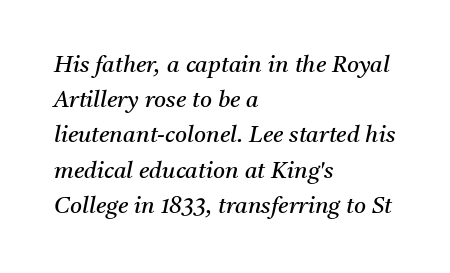
The image shows 23 px text type, italic (leaning right); set left-aligned, normal line spacing (1.53x), normal letter spacing, not underlined.
